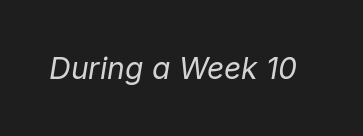
Q: Is the text bold? A: No.
Q: Is the text italic (slanted)? A: Yes, it leans right by about 9 degrees.
Q: Is the text underlined? A: No.
Q: Is the spacing between letters normal or unusually wide? A: Normal.
Q: Width (condensed, normal, or wide)? A: Normal.
Q: Stroke contrast? A: Low.
Q: x-height? A: Medium.
Q: Monospaced? A: No.
